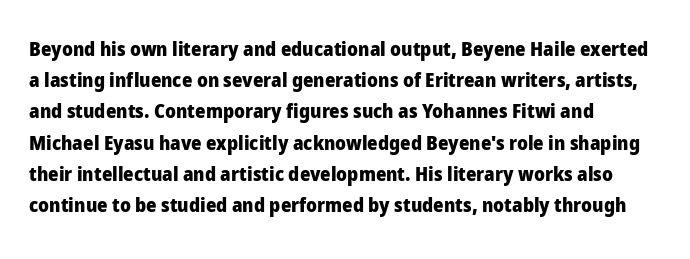
{"italic": "no", "bold": "yes", "underline": "no", "align": "left", "line_spacing": "normal", "line_spacing_ratio": 1.56, "letter_spacing": "normal", "letter_spacing_em": 0.0, "glyph_px": 20}
